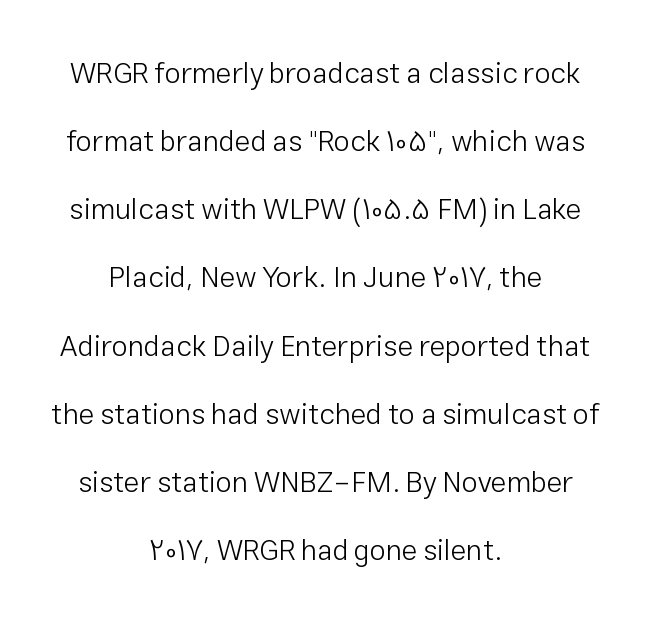
The image shows 29 px light sans-serif type, upright; set centered, loose line spacing (2.35x), normal letter spacing, not underlined; low stroke contrast and a medium x-height.
